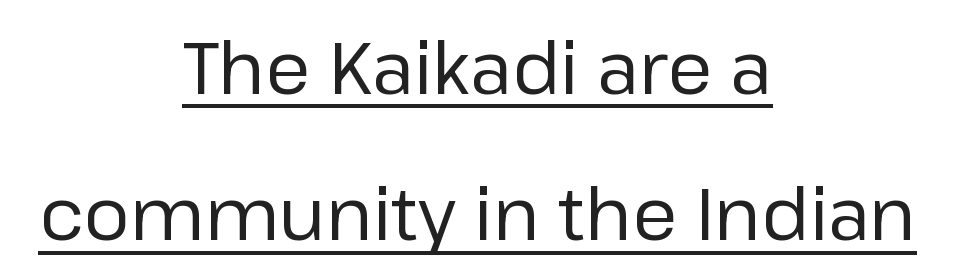
Caption: multi-line text, centered on the measure. You could not count columns in this text — the font is proportionally spaced. The tracking reads as untouched default to a designer's eye. Typographically, this falls in the sans-serif category. Notice the wide empty band between every row — that's loose leading. Vertical strokes here are truly vertical.
